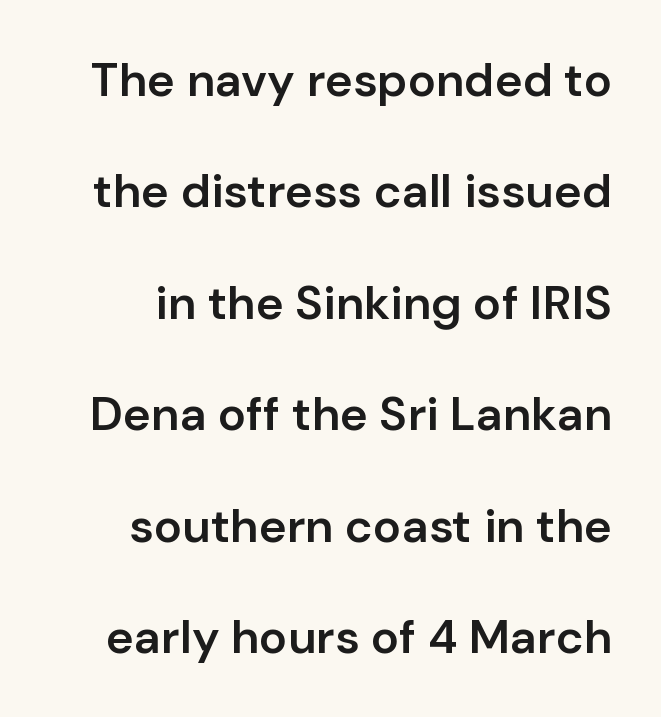
These lines are composed in type without serifs. Spacing verdict: proportional, widths tailored to each character. Rule under the text: the space is simply empty. What stands out about the letter spacing? Nothing — it is the standard amount. The strokes are fattened partway — semibold, not bold. You can tell it's not italic because the verticals are truly vertical.
